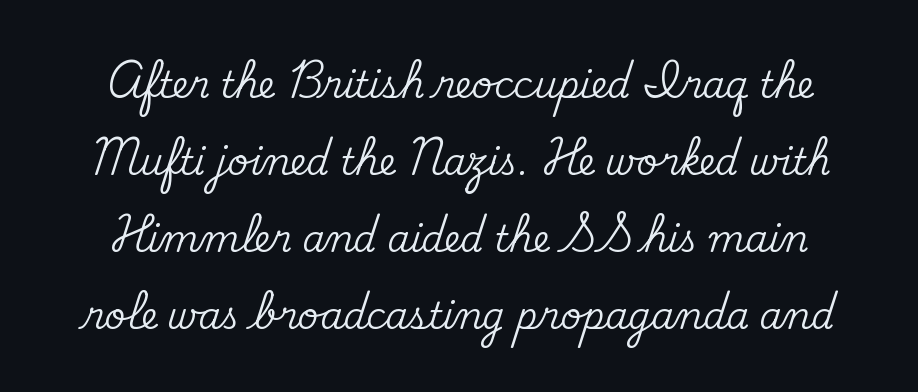
The image shows 36 px text type; set loose line spacing (2.14x), normal letter spacing, not underlined; medium stroke contrast and a small x-height.
